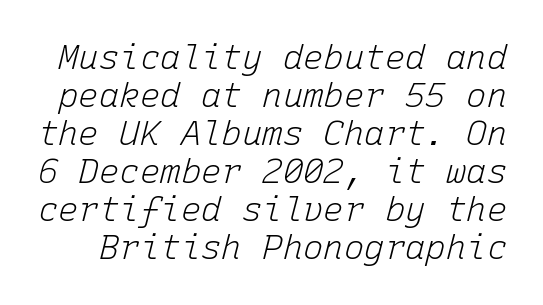
Q: Is the text bold? A: No.
Q: Is the text italic (slanted)? A: Yes, it leans right by about 15 degrees.
Q: Is the text underlined? A: No.
Q: Is the spacing between letters normal or unusually wide? A: Normal.
Q: Is the spacing between lines tight, normal or loose? A: Tight.
Q: Width (condensed, normal, or wide)? A: Normal.
Q: Stroke contrast? A: Low.
Q: x-height? A: Medium.
Q: Monospaced? A: Yes.
